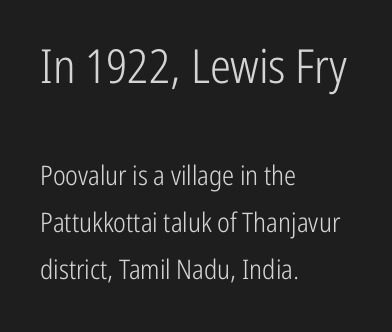
Reading top to bottom, the characters get smaller at the block break. Each letter's strokes conclude bluntly, with no projecting serifs. The cut favours lightness, reaching ordinary text weight at its darkest. The ragged edge is on the right, which tells us the setting is flush left. Quick note: underline off.
